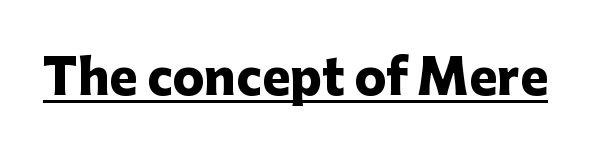
Each letter keeps its own natural width here, so spacing adapts to shape. The rendering shows plain stroke endings on the letterforms — a sans-serif design. Vertical strokes here are truly vertical. Glance below the letters and you will spot a drawn line. Is the letter spacing exaggerated? No — it looks like the ordinary default.
